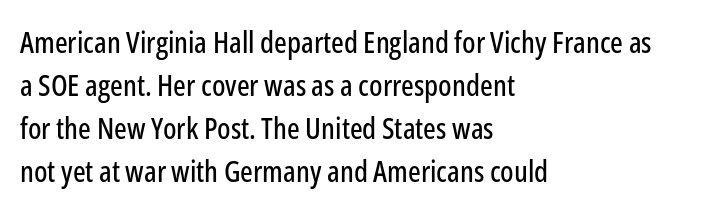
Q: Is the text italic (slanted)? A: No, it is upright.
Q: Is the typeface a serif or a sans-serif typeface? A: Sans-serif.
Q: Is the text underlined? A: No.
Q: How is the paragraph aligned? A: Left-aligned.
Q: Is the spacing between letters normal or unusually wide? A: Normal.
Q: Is the spacing between lines tight, normal or loose? A: Normal.
Q: Width (condensed, normal, or wide)? A: Condensed.
Q: Stroke contrast? A: Low.
Q: x-height? A: Medium.
Q: Monospaced? A: No.
